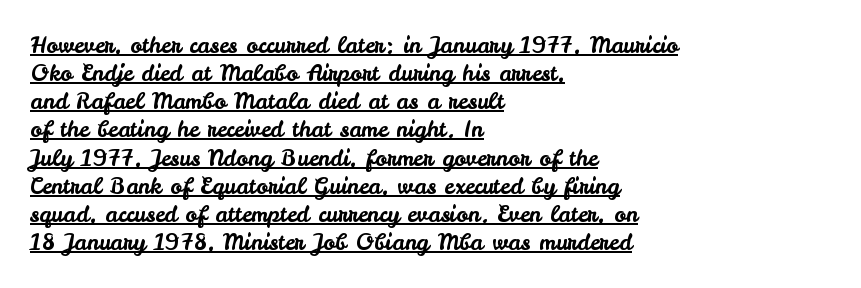
Q: Is the text italic (slanted)? A: Yes.
Q: Is the text underlined? A: Yes.
Q: How is the paragraph aligned? A: Left-aligned.
Q: Is the spacing between letters normal or unusually wide? A: Normal.
Q: Is the spacing between lines tight, normal or loose? A: Normal.
